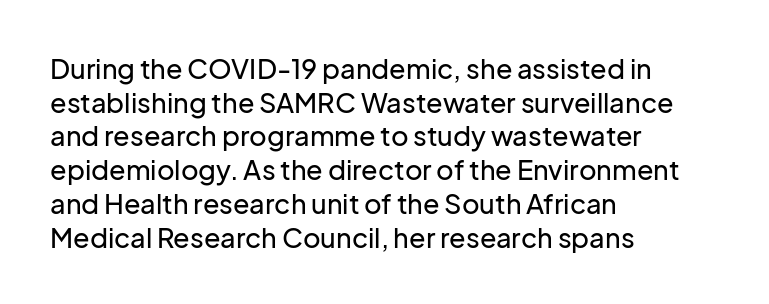
Q: Is the text italic (slanted)? A: No, it is upright.
Q: Is the text underlined? A: No.
Q: How is the paragraph aligned? A: Left-aligned.
Q: Is the spacing between letters normal or unusually wide? A: Normal.
Q: Is the spacing between lines tight, normal or loose? A: Normal.
